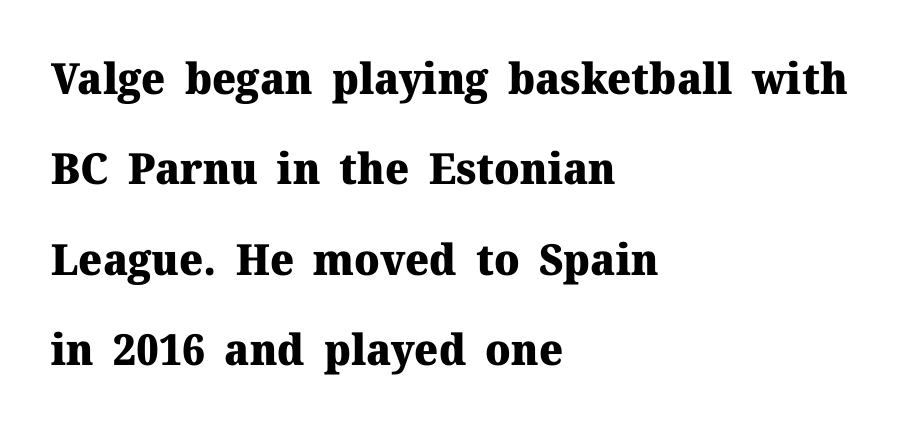
The image shows 43 px heavy serif type, upright; set left-aligned, loose line spacing (2.1x), normal letter spacing, not underlined; medium stroke contrast and a medium x-height.
